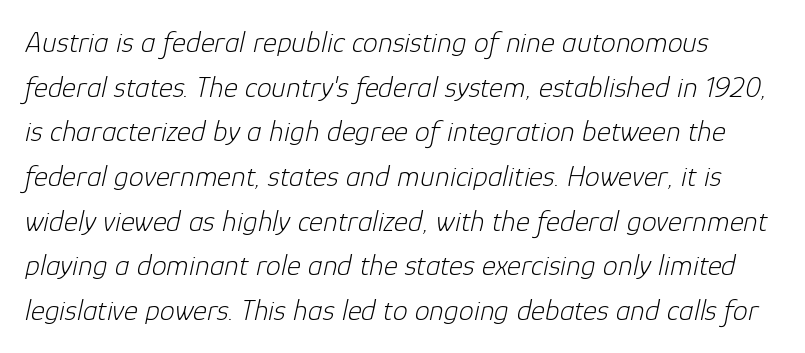
The image shows 30 px light type, italic (leaning right); set normal line spacing (1.49x), normal letter spacing, not underlined; low stroke contrast and a medium x-height.
